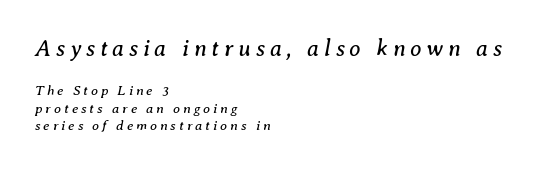
Scale decreases going downward across the two blocks. Honestly, the row spacing looks completely unremarkable. Stems here are at most as thick as an everyday book face. The type is letterspaced generously, with wide tracking.
